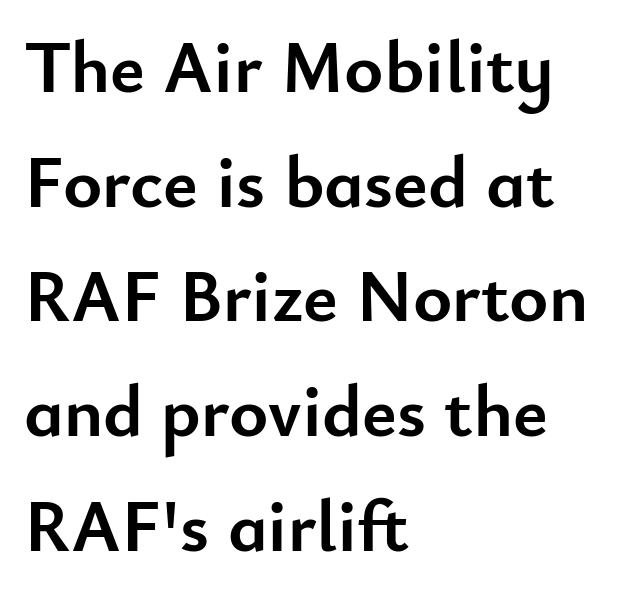
The image shows 74 px semibold sans-serif type, upright; set left-aligned, normal line spacing (1.55x), normal letter spacing, not underlined; low stroke contrast and a small x-height.
